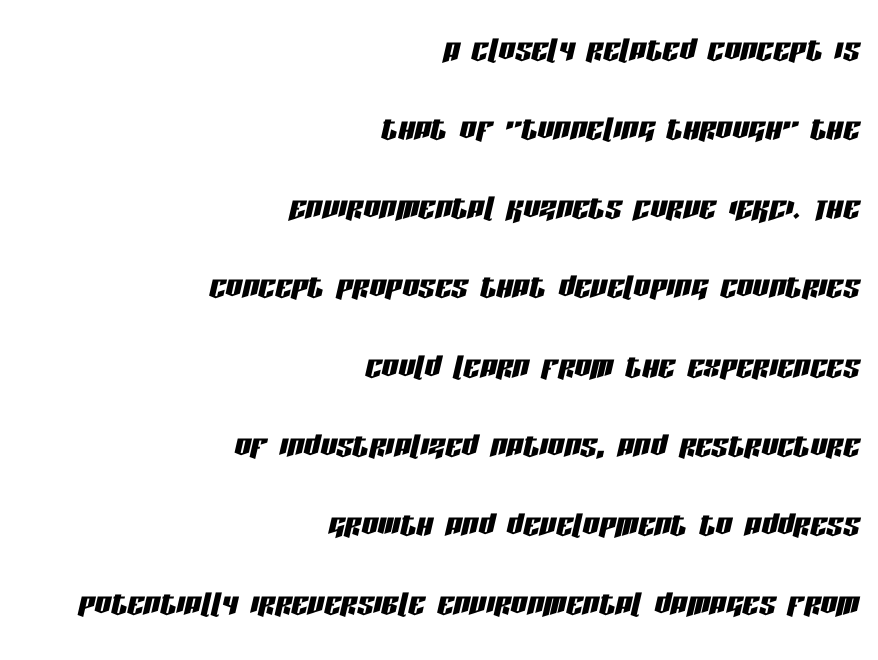
{"italic": "yes", "lean": "right", "slant_degrees": 13, "width": "condensed", "stroke_contrast": "low", "x_height": "large", "monospaced": "no", "underline": "no", "align": "right", "line_spacing": "loose", "line_spacing_ratio": 1.93, "letter_spacing": "normal", "letter_spacing_em": 0.0, "glyph_px": 41}
